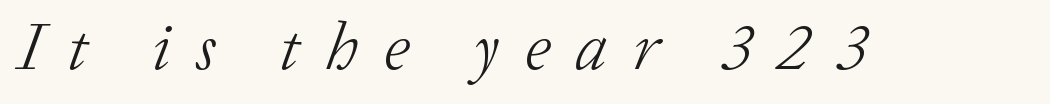
The image shows 67 px light serif type, italic (leaning right); set unusually wide letter spacing (+0.38 em), not underlined; low stroke contrast and a medium x-height.
